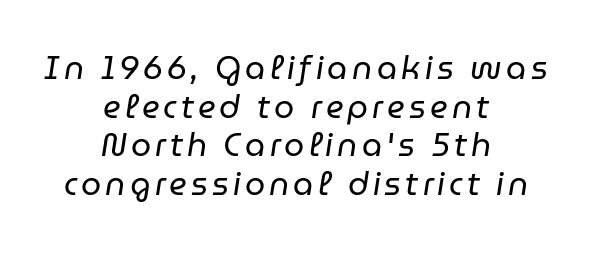
{"italic": "yes", "lean": "right", "slant_degrees": 9, "bold": "no", "weight": "regular", "width": "normal", "stroke_contrast": "low", "x_height": "medium", "monospaced": "no", "underline": "no", "align": "center", "line_spacing_ratio": 1.21, "glyph_px": 32}
